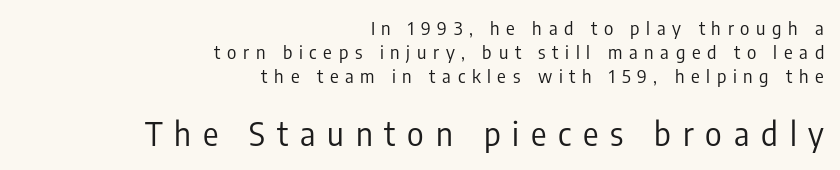
The lettering holds an erect, upright posture throughout. Between one letter and the next there's a generous, obvious gap. Does the bottom block carry the larger type? Yes, it does. Counters stay open thanks to moderate or lighter strokes. Unlike a traditional serif, this face leaves its strokes unadorned.
